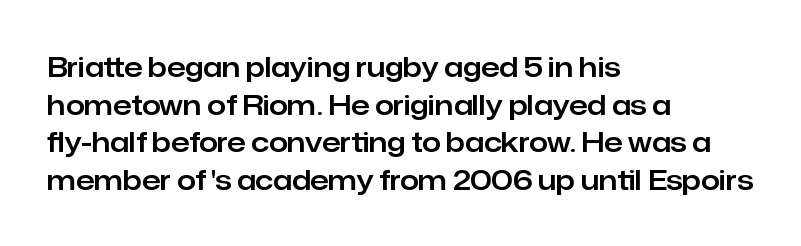
{"italic": "no", "underline": "no", "align": "left", "line_spacing": "normal", "line_spacing_ratio": 1.39, "letter_spacing": "normal", "letter_spacing_em": 0.0, "glyph_px": 27}
